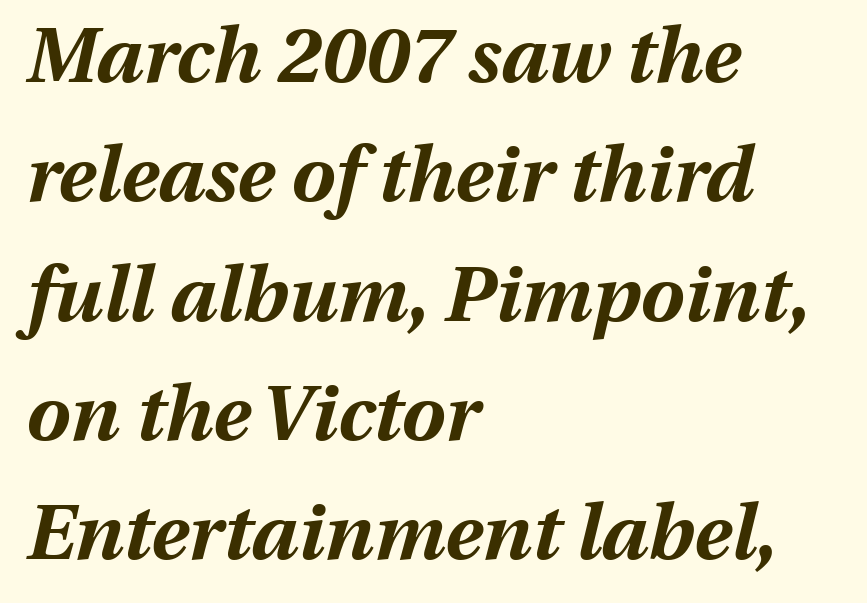
Q: Is the text bold? A: Yes.
Q: Is the text italic (slanted)? A: Yes, it leans right by about 13 degrees.
Q: Is the text underlined? A: No.
Q: How is the paragraph aligned? A: Left-aligned.
Q: Is the spacing between letters normal or unusually wide? A: Normal.
Q: Is the spacing between lines tight, normal or loose? A: Normal.
Q: Width (condensed, normal, or wide)? A: Normal.
Q: Stroke contrast? A: Medium.
Q: x-height? A: Medium.
Q: Monospaced? A: No.
